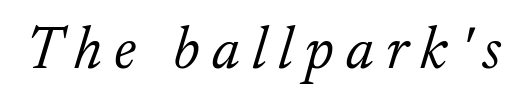
{"serif": "yes", "italic": "yes", "lean": "right", "slant_degrees": 17, "bold": "no", "weight": "light", "width": "normal", "stroke_contrast": "low", "x_height": "small", "monospaced": "no", "underline": "no", "letter_spacing": "wide", "letter_spacing_em": 0.2, "glyph_px": 60}
